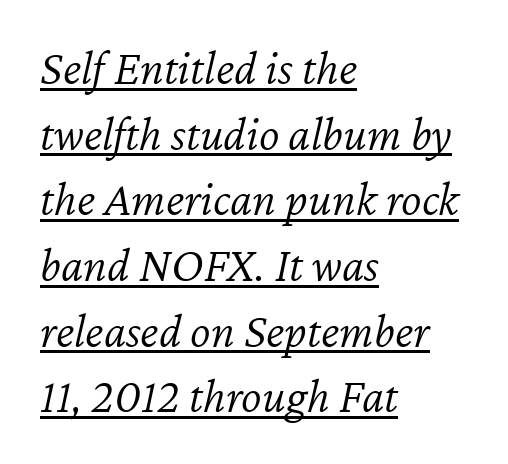
Every character sits at an angle, as italics do. A typesetter would call this proportional, since set widths differ per character. The cut favours lightness, reaching ordinary text weight at its darkest. Default kerning and tracking; the words read as compact shapes. What's the leading like? Ordinary, nothing unusual.
